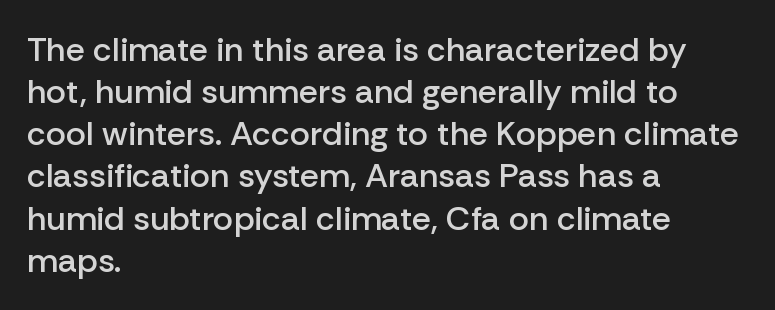
Q: Is the text bold? A: Semi-bold.
Q: Is the text italic (slanted)? A: No, it is upright.
Q: Is the typeface a serif or a sans-serif typeface? A: Sans-serif.
Q: Is the text underlined? A: No.
Q: How is the paragraph aligned? A: Left-aligned.
Q: Is the spacing between letters normal or unusually wide? A: Normal.
Q: Width (condensed, normal, or wide)? A: Normal.
Q: Stroke contrast? A: Low.
Q: x-height? A: Medium.
Q: Monospaced? A: No.
